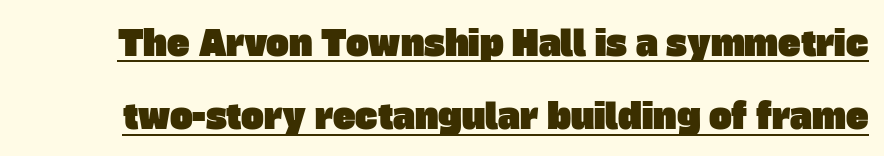
Each new line begins a long way beneath the previous one. No extra tracking has been applied to these lines. In terms of letterform style, serifs are entirely absent. The sample's only ornament is a line tracing under the words.
